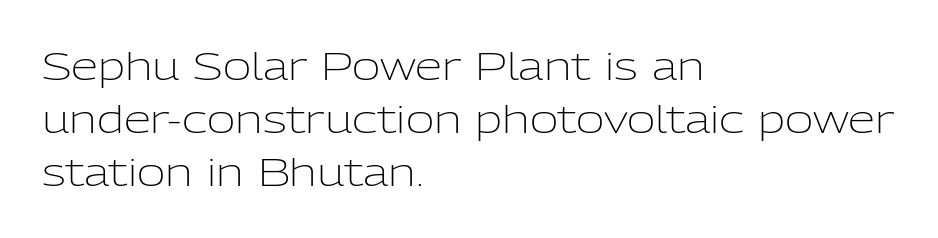
The image shows 39 px light sans-serif type, upright; set left-aligned, normal line spacing (1.36x), normal letter spacing, not underlined; low stroke contrast and a medium x-height.
